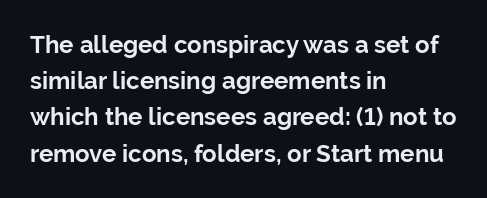
The vertical gap from one line to the next is medium. In terms of posture, this sample is upright. Look at the stroke-to-counter ratio: heavy, a bold. Clear beneath every line of the passage. Casual observation: everything's shoved over to the left. You could call the tracking neutral — neither tight nor loose.
